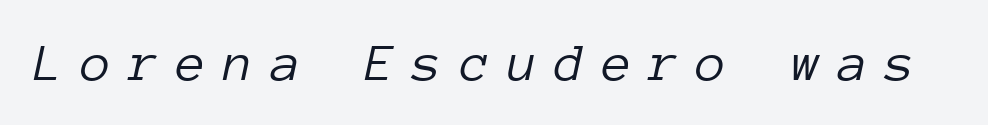
Is this a heavy cut? Hardly; it is regular or lighter. Italic: yes, the glyphs are oblique. Check the space under the baseline: it is left empty. Caption: expanded tracking, letters set apart. A typesetter would call this monospace, since all characters share one set width.
